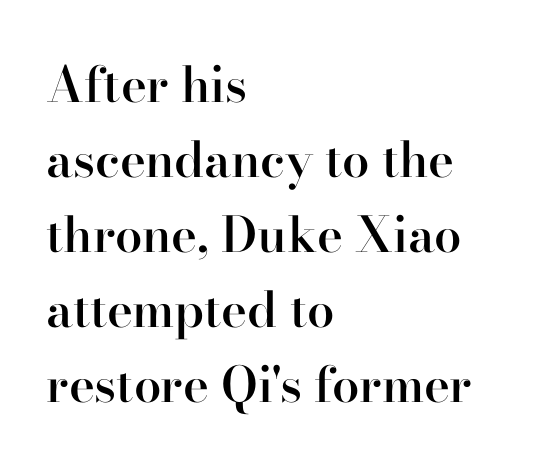
The image shows 49 px semibold serif type, upright; set left-aligned, normal line spacing (1.53x), normal letter spacing, not underlined; high stroke contrast and a small x-height.
